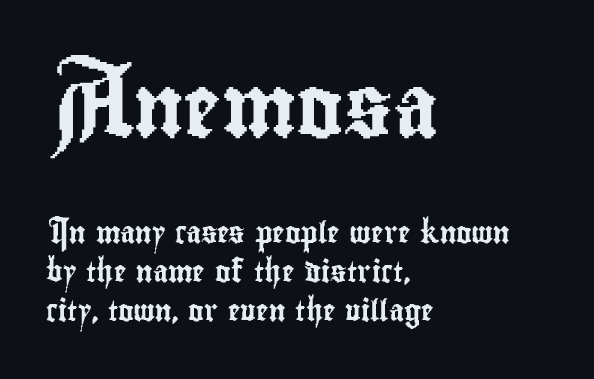
{"serif": "no", "italic": "no", "width": "condensed", "stroke_contrast": "low", "x_height": "small", "monospaced": "no", "underline": "no", "align": "left", "line_spacing_ratio": 1.85, "letter_spacing": "normal", "letter_spacing_em": 0.0, "larger_block": "first", "size_ratio": 3.0, "glyph_px": 63}
